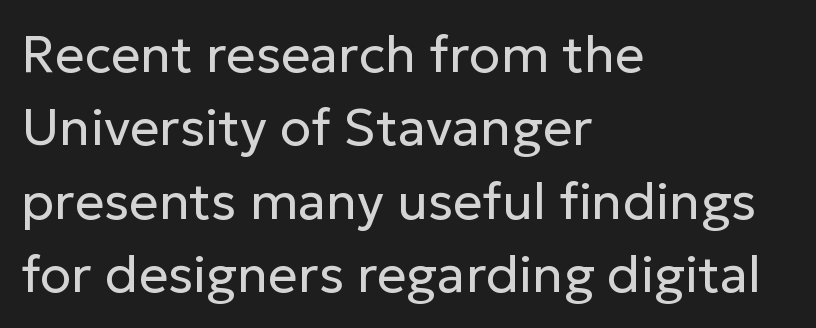
{"serif": "no", "italic": "no", "bold": "no", "weight": "regular", "width": "normal", "stroke_contrast": "low", "x_height": "medium", "monospaced": "no", "underline": "no", "align": "left", "line_spacing": "normal", "line_spacing_ratio": 1.41, "letter_spacing": "normal", "letter_spacing_em": 0.0, "glyph_px": 52}
